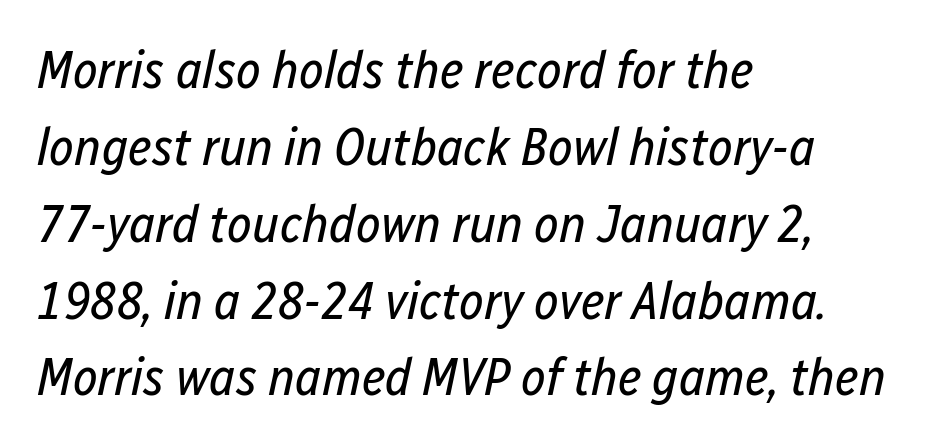
No heavy texture on the line: the type isn't bold. The passage shown is typed in a proportional face where columns would drift. The paragraph shown leans on its left margin. Designer's note — italics engaged.
